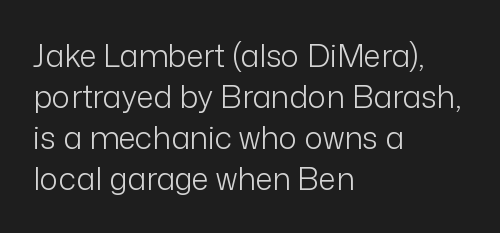
Rows of type keep a routine distance in the vertical direction. The type sits square on the baseline with zero lean. Stroke thickness stays within the range of a standard reading face or lighter. These lines are set flush left with a ragged right edge. Between one letter and the next there's only the usual sliver of space.
